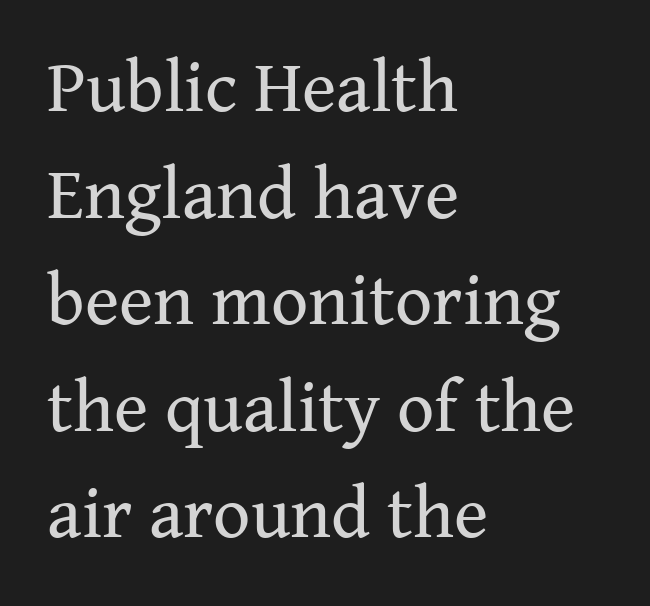
The image shows 73 px regular-weight serif type, upright; set left-aligned, normal line spacing (1.46x), normal letter spacing, not underlined; medium stroke contrast and a medium x-height.
